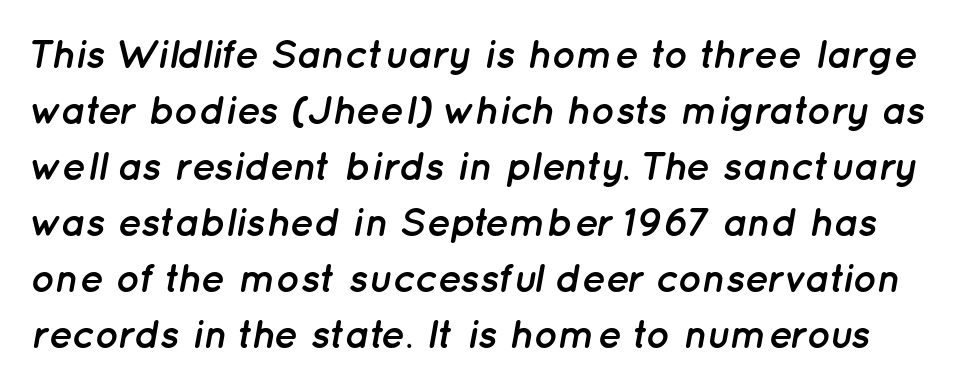
The image shows 40 px semibold type, italic (leaning right); set normal line spacing (1.4x), normal letter spacing, not underlined; low stroke contrast and a medium x-height.
